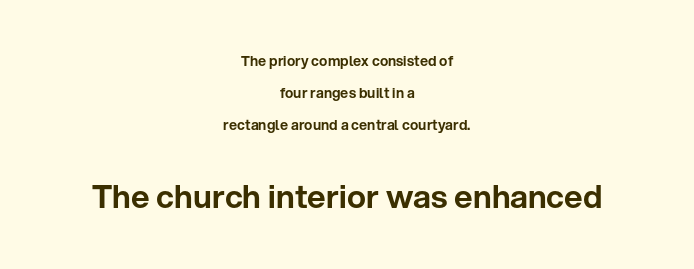
Q: Is the text italic (slanted)? A: No, it is upright.
Q: Is the typeface a serif or a sans-serif typeface? A: Sans-serif.
Q: Is the text underlined? A: No.
Q: How is the paragraph aligned? A: Centered.
Q: Is the spacing between letters normal or unusually wide? A: Normal.
Q: Is the spacing between lines tight, normal or loose? A: Loose.
Q: Which block of text is set in a larger size, the first (top) or the second (bottom)? A: The second (bottom) one.
Q: Width (condensed, normal, or wide)? A: Normal.
Q: Stroke contrast? A: Low.
Q: x-height? A: Medium.
Q: Monospaced? A: No.
